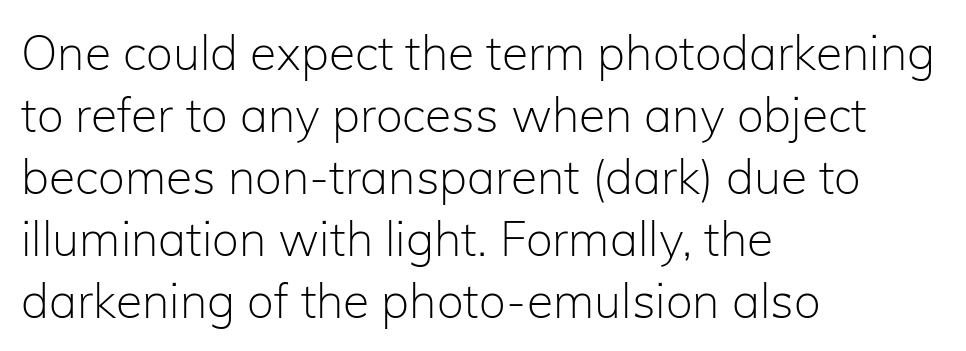
The image shows 48 px light sans-serif type, upright; set left-aligned, normal line spacing (1.29x), normal letter spacing, not underlined; low stroke contrast and a medium x-height.
